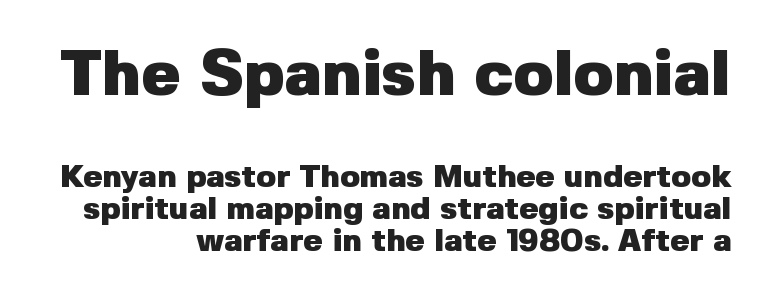
Strong, thick strokes mark this as bold type. These lines were composed using upright roman letters. Summary of vertical rhythm: compact, with narrow interline spacing. Here the glyphs are tracked normally, forming tight word shapes.
